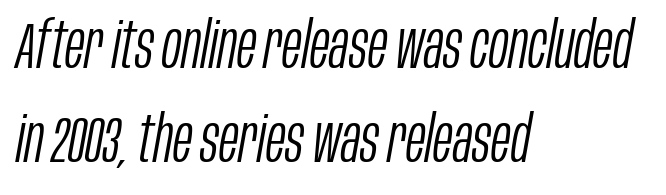
Q: Is the text bold? A: No.
Q: Is the text italic (slanted)? A: Yes, it leans right by about 10 degrees.
Q: Is the text underlined? A: No.
Q: How is the paragraph aligned? A: Left-aligned.
Q: Is the spacing between letters normal or unusually wide? A: Normal.
Q: Is the spacing between lines tight, normal or loose? A: Normal.
Q: Width (condensed, normal, or wide)? A: Condensed.
Q: Stroke contrast? A: Low.
Q: x-height? A: Large.
Q: Monospaced? A: No.
